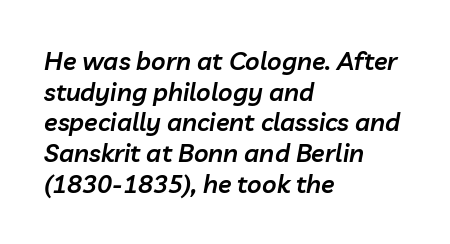
The image shows 25 px text type, italic (leaning right); set left-aligned, line spacing 1.23x, normal letter spacing, not underlined.
